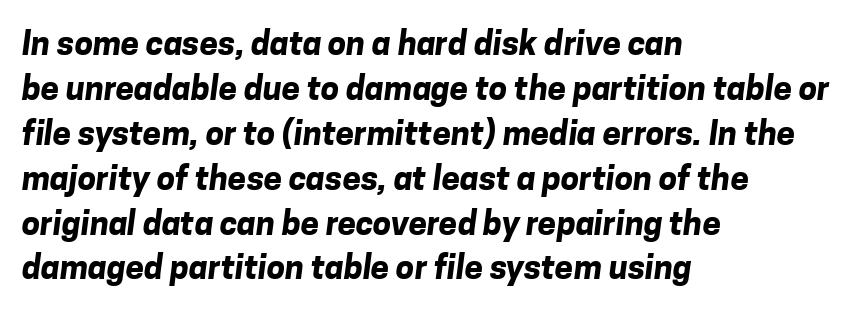
Q: Is the text bold? A: Yes.
Q: Is the typeface a serif or a sans-serif typeface? A: Sans-serif.
Q: Is the text underlined? A: No.
Q: How is the paragraph aligned? A: Left-aligned.
Q: Is the spacing between letters normal or unusually wide? A: Normal.
Q: Is the spacing between lines tight, normal or loose? A: Normal.
Q: Width (condensed, normal, or wide)? A: Normal.
Q: Stroke contrast? A: Low.
Q: x-height? A: Medium.
Q: Monospaced? A: No.
